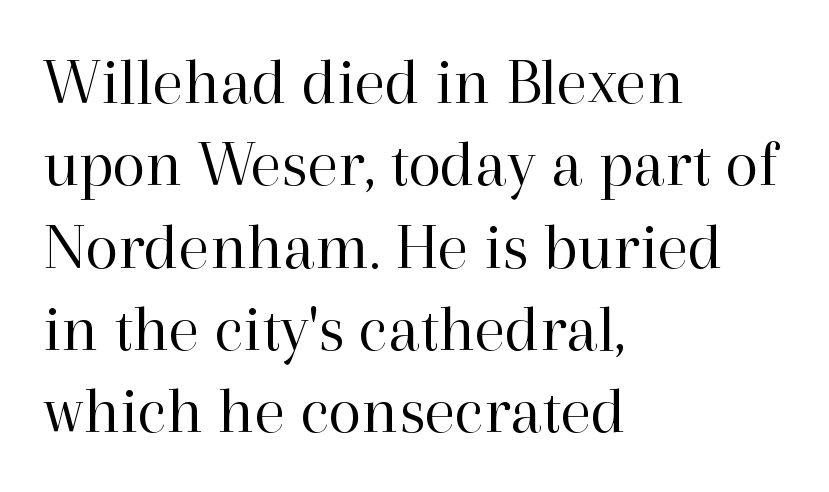
{"serif": "yes", "italic": "no", "bold": "no", "weight": "regular", "width": "normal", "stroke_contrast": "high", "x_height": "medium", "monospaced": "no", "underline": "no", "align": "left", "line_spacing_ratio": 1.21, "letter_spacing": "normal", "letter_spacing_em": 0.0, "glyph_px": 68}
